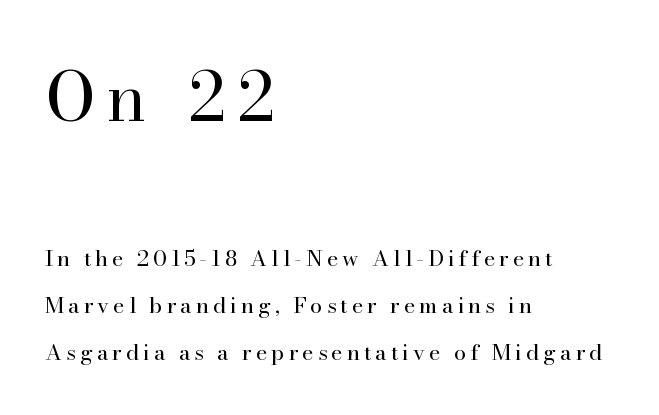
The image shows 67 px regular-weight serif type, upright; set left-aligned, loose line spacing (2.13x), not underlined; the first (top) block is 3.05x larger; high stroke contrast and a small x-height.
